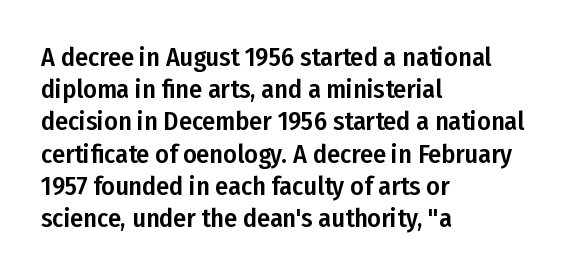
The image shows 26 px text type, upright; set left-aligned, line spacing 1.24x, normal letter spacing, not underlined.
